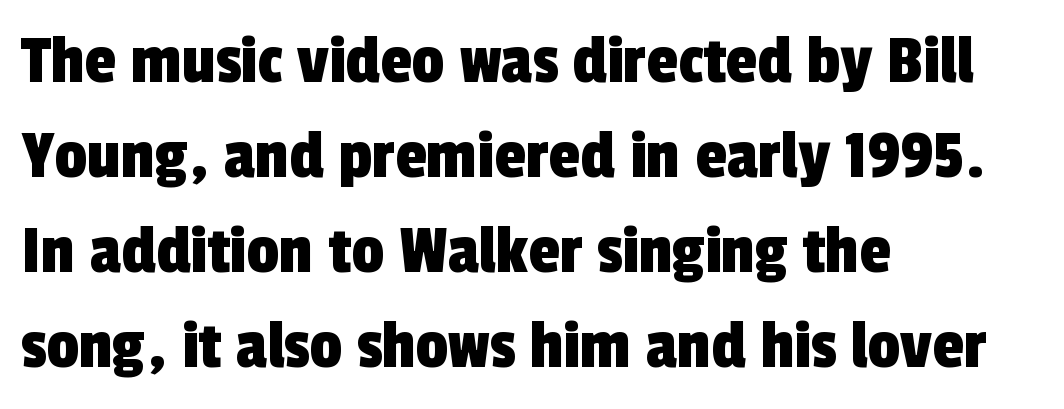
Q: Is the typeface a serif or a sans-serif typeface? A: Sans-serif.
Q: Is the text underlined? A: No.
Q: How is the paragraph aligned? A: Left-aligned.
Q: Is the spacing between letters normal or unusually wide? A: Normal.
Q: Is the spacing between lines tight, normal or loose? A: Normal.
Q: Width (condensed, normal, or wide)? A: Condensed.
Q: x-height? A: Medium.
Q: Monospaced? A: No.
